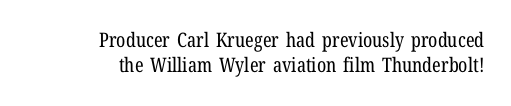
The image shows 20 px text type, upright; set right-aligned, line spacing 1.23x, normal letter spacing, not underlined.
